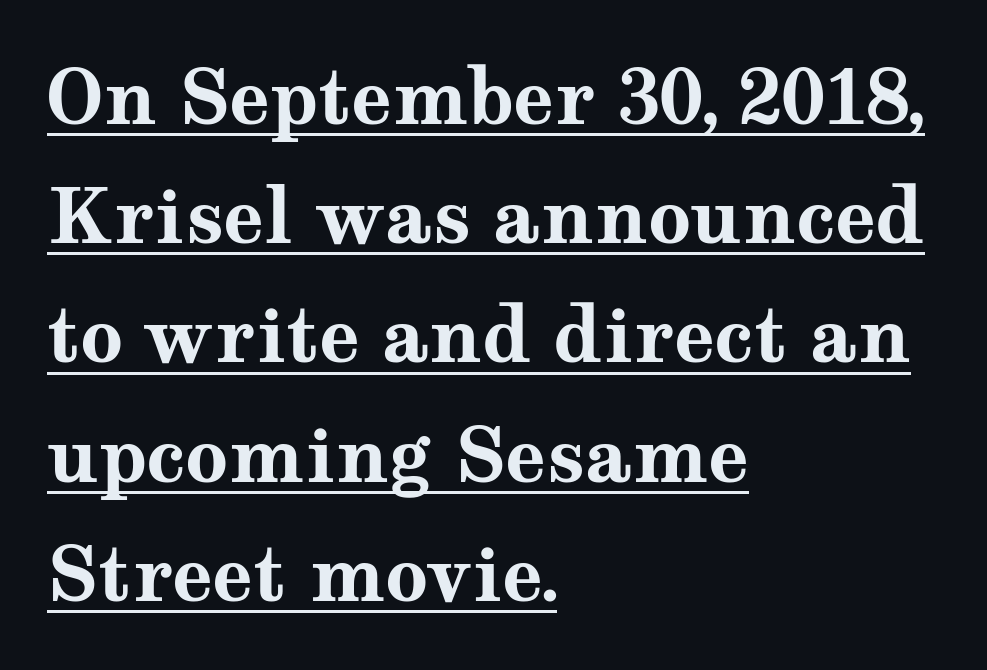
The letters stand straight up with perfectly vertical stems. The rendering anchors every line to the left-hand side. Rows of type keep a routine distance in the vertical direction. These lines are composed in type with serifs.
